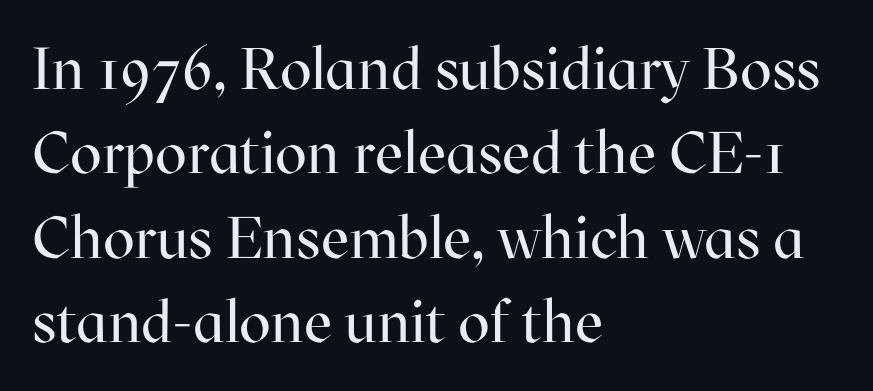
{"serif": "yes", "italic": "no", "bold": "no", "weight": "regular", "width": "normal", "stroke_contrast": "high", "x_height": "medium", "monospaced": "no", "underline": "no", "align": "left", "line_spacing": "normal", "line_spacing_ratio": 1.43, "letter_spacing": "normal", "letter_spacing_em": 0.0, "glyph_px": 59}
